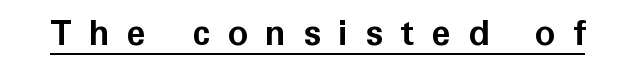
Q: Is the text bold? A: Yes.
Q: Is the text italic (slanted)? A: No, it is upright.
Q: Is the typeface a serif or a sans-serif typeface? A: Sans-serif.
Q: Is the text underlined? A: Yes.
Q: Is the spacing between letters normal or unusually wide? A: Unusually wide.
Q: Width (condensed, normal, or wide)? A: Normal.
Q: Stroke contrast? A: Low.
Q: x-height? A: Medium.
Q: Monospaced? A: No.
